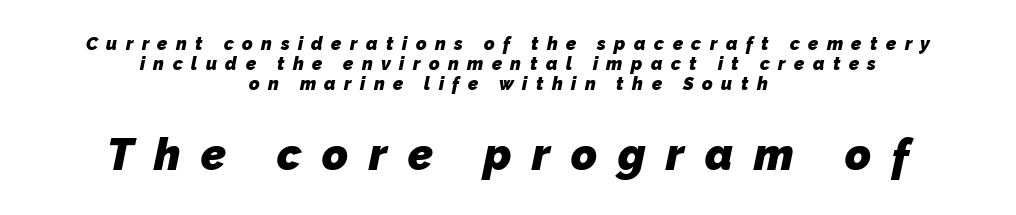
{"serif": "no", "bold": "yes", "weight": "heavy", "width": "normal", "stroke_contrast": "low", "x_height": "medium", "monospaced": "no", "underline": "no", "align": "center", "line_spacing": "tight", "line_spacing_ratio": 1.11, "letter_spacing": "wide", "letter_spacing_em": 0.47, "larger_block": "second", "size_ratio": 2.44, "glyph_px": 44}
